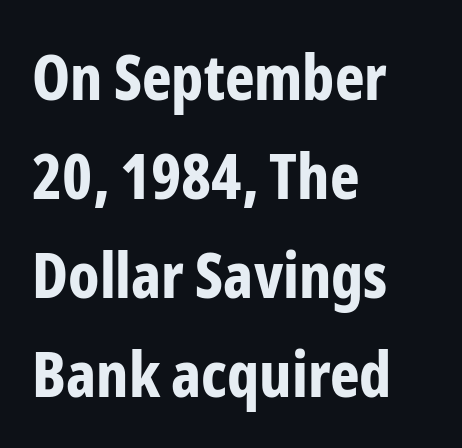
Unlike a traditional serif, this face leaves its strokes unadorned. Italic? Not at all — the glyphs are vertical. Is the block centered? No — it sits flush against the left margin. The rendering uses natural spacing where letterforms have individual widths.
